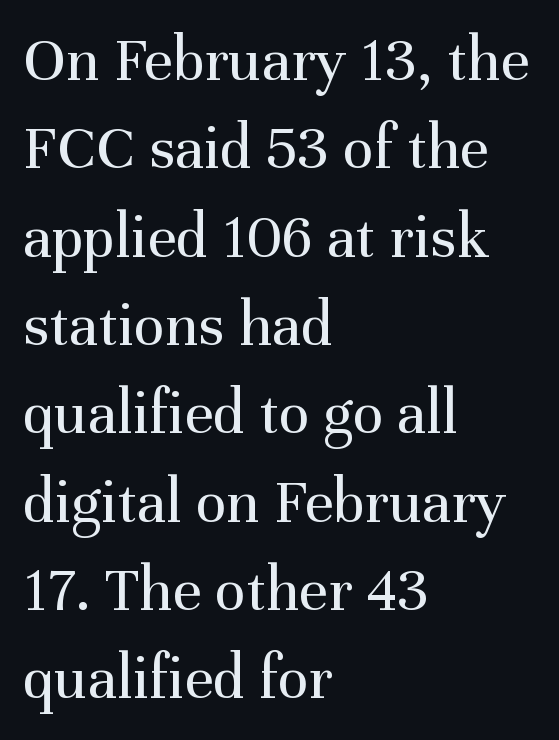
The image shows 64 px regular-weight serif type, upright; set left-aligned, normal line spacing (1.38x), normal letter spacing, not underlined; medium stroke contrast and a medium x-height.
